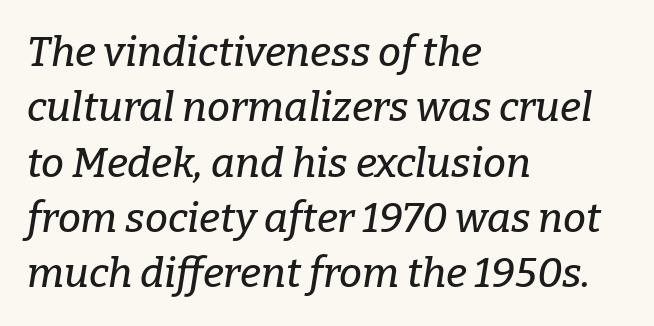
{"serif": "yes", "italic": "yes", "lean": "right", "slant_degrees": 9, "width": "normal", "stroke_contrast": "low", "x_height": "medium", "monospaced": "no", "underline": "no", "align": "left", "line_spacing": "normal", "line_spacing_ratio": 1.35, "letter_spacing": "normal", "letter_spacing_em": 0.0, "glyph_px": 41}
